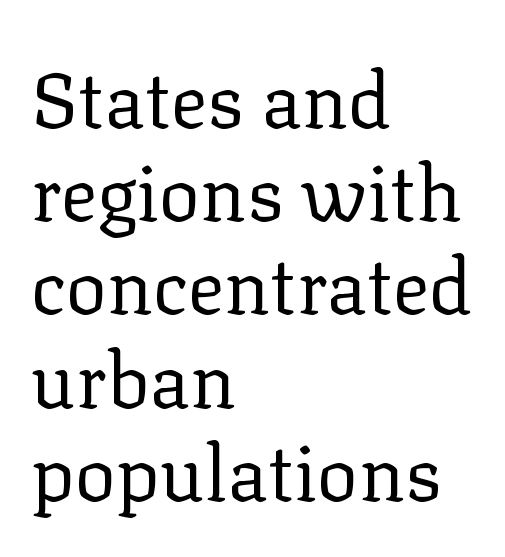
The image shows 77 px regular-weight serif type, upright; set left-aligned, line spacing 1.21x, normal letter spacing, not underlined; low stroke contrast and a medium x-height.
